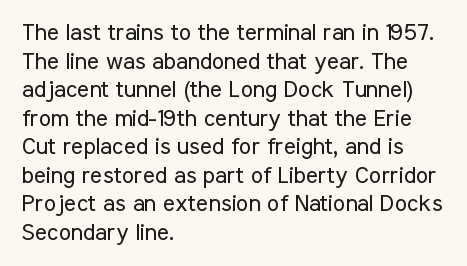
Beneath every word, the page is bare. On a weight scale, this lands at 450 or below. Look at the tracking — it's just the regular setting, nothing added. The typesetter chose a ragged-right arrangement here. Upright lettering throughout.
